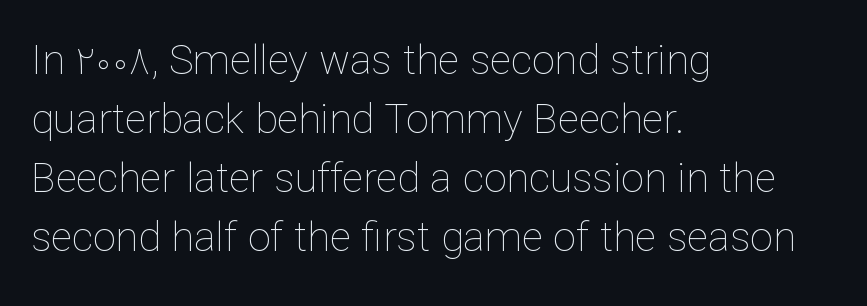
Q: Is the text bold? A: No.
Q: Is the text italic (slanted)? A: No, it is upright.
Q: Is the text underlined? A: No.
Q: How is the paragraph aligned? A: Left-aligned.
Q: Is the spacing between letters normal or unusually wide? A: Normal.
Q: Is the spacing between lines tight, normal or loose? A: Normal.
Q: Width (condensed, normal, or wide)? A: Normal.
Q: Stroke contrast? A: Low.
Q: x-height? A: Medium.
Q: Monospaced? A: No.
